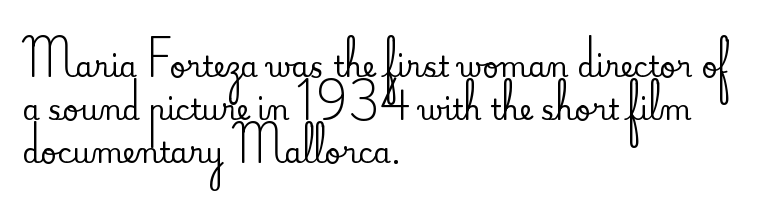
{"serif": "yes", "italic": "no", "width": "normal", "stroke_contrast": "medium", "x_height": "small", "monospaced": "no", "underline": "no", "align": "left", "line_spacing": "normal", "line_spacing_ratio": 1.53, "letter_spacing": "normal", "letter_spacing_em": 0.0, "glyph_px": 28}
